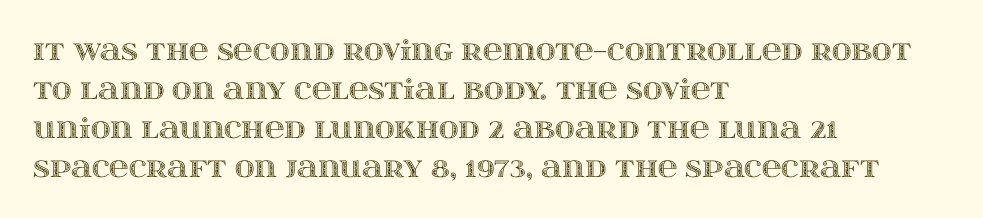
Q: Is the text italic (slanted)? A: No, it is upright.
Q: Is the text underlined? A: No.
Q: How is the paragraph aligned? A: Left-aligned.
Q: Is the spacing between letters normal or unusually wide? A: Normal.
Q: Is the spacing between lines tight, normal or loose? A: Normal.
